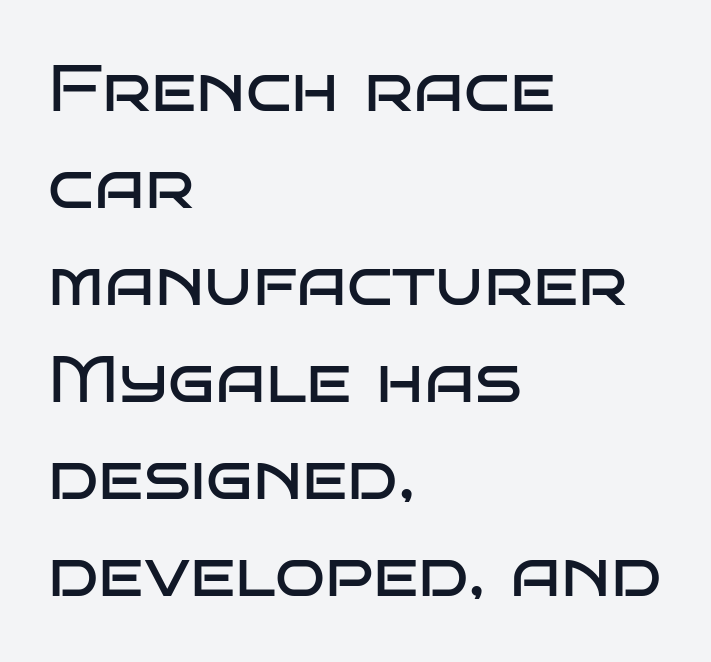
{"serif": "no", "italic": "no", "bold": "no", "weight": "regular", "width": "wide", "stroke_contrast": "low", "x_height": "large", "monospaced": "no", "underline": "no", "align": "left", "line_spacing": "normal", "line_spacing_ratio": 1.47, "letter_spacing": "normal", "letter_spacing_em": 0.0, "glyph_px": 66}
